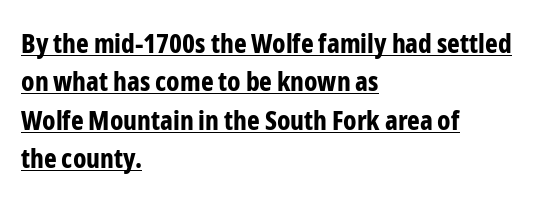
Q: Is the text bold? A: Yes.
Q: Is the text italic (slanted)? A: No, it is upright.
Q: Is the text underlined? A: Yes.
Q: How is the paragraph aligned? A: Left-aligned.
Q: Is the spacing between letters normal or unusually wide? A: Normal.
Q: Is the spacing between lines tight, normal or loose? A: Normal.
